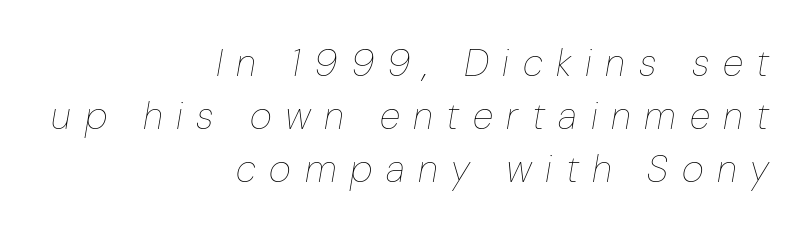
Q: Is the text bold? A: No.
Q: Is the text italic (slanted)? A: Yes, it leans right by about 10 degrees.
Q: Is the text underlined? A: No.
Q: How is the paragraph aligned? A: Right-aligned.
Q: Is the spacing between letters normal or unusually wide? A: Unusually wide.
Q: Is the spacing between lines tight, normal or loose? A: Normal.
Q: Width (condensed, normal, or wide)? A: Normal.
Q: Stroke contrast? A: Low.
Q: x-height? A: Medium.
Q: Monospaced? A: No.
